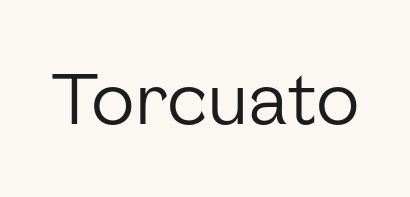
{"serif": "no", "italic": "no", "bold": "no", "weight": "regular", "width": "normal", "stroke_contrast": "low", "x_height": "medium", "monospaced": "no", "underline": "no", "letter_spacing": "normal", "letter_spacing_em": 0.0, "glyph_px": 72}
